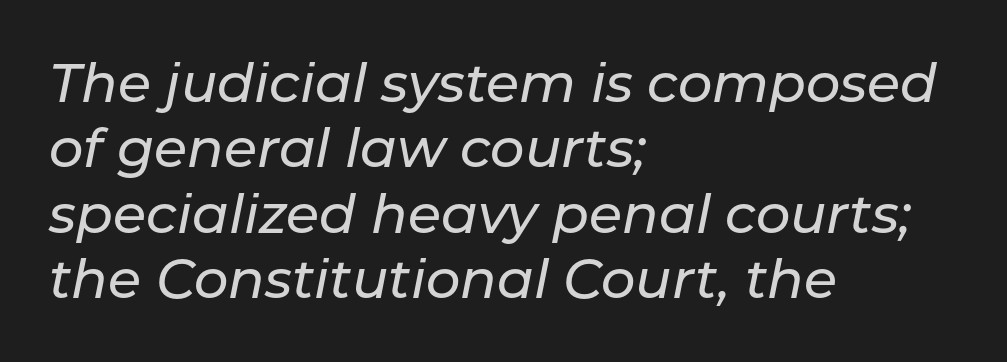
Q: Is the text italic (slanted)? A: Yes, it leans right by about 11 degrees.
Q: Is the text underlined? A: No.
Q: How is the paragraph aligned? A: Left-aligned.
Q: Is the spacing between letters normal or unusually wide? A: Normal.
Q: Width (condensed, normal, or wide)? A: Normal.
Q: Stroke contrast? A: Low.
Q: x-height? A: Medium.
Q: Monospaced? A: No.
